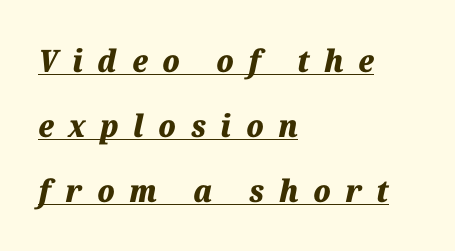
Q: Is the text bold? A: Yes.
Q: Is the text italic (slanted)? A: Yes, it leans right by about 12 degrees.
Q: Is the text underlined? A: Yes.
Q: How is the paragraph aligned? A: Left-aligned.
Q: Is the spacing between letters normal or unusually wide? A: Unusually wide.
Q: Is the spacing between lines tight, normal or loose? A: Loose.
Q: Width (condensed, normal, or wide)? A: Normal.
Q: Stroke contrast? A: Medium.
Q: x-height? A: Medium.
Q: Monospaced? A: No.
